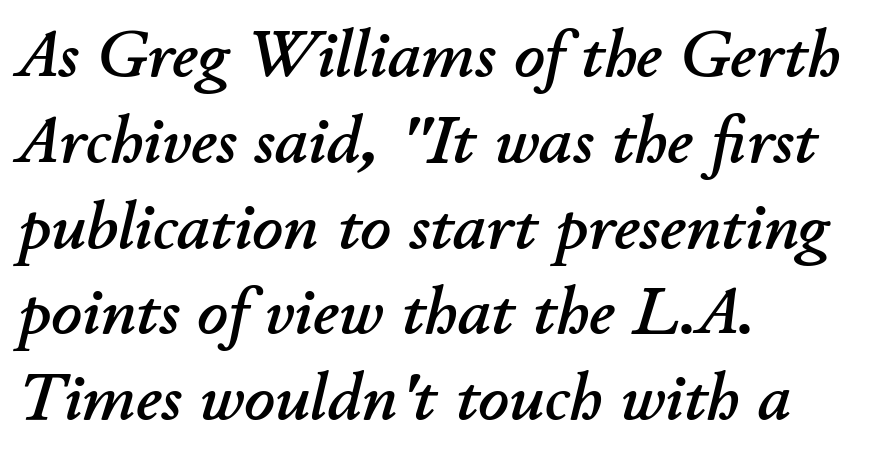
Q: Is the text italic (slanted)? A: Yes, it leans right by about 11 degrees.
Q: Is the text underlined? A: No.
Q: How is the paragraph aligned? A: Left-aligned.
Q: Is the spacing between letters normal or unusually wide? A: Normal.
Q: Is the spacing between lines tight, normal or loose? A: Normal.
Q: Width (condensed, normal, or wide)? A: Normal.
Q: Stroke contrast? A: Low.
Q: x-height? A: Small.
Q: Monospaced? A: No.
